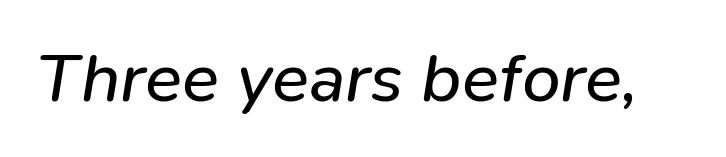
{"italic": "yes", "lean": "right", "slant_degrees": 9, "bold": "no", "weight": "regular", "width": "normal", "stroke_contrast": "low", "x_height": "medium", "monospaced": "no", "underline": "no", "letter_spacing": "normal", "letter_spacing_em": 0.0, "glyph_px": 69}
